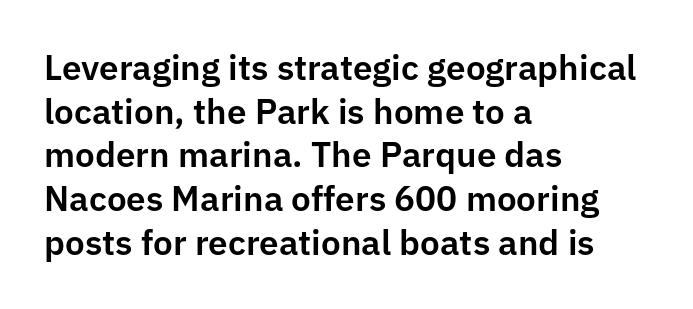
{"serif": "no", "italic": "no", "width": "normal", "stroke_contrast": "low", "x_height": "medium", "monospaced": "no", "underline": "no", "align": "left", "line_spacing": "normal", "line_spacing_ratio": 1.25, "letter_spacing": "normal", "letter_spacing_em": 0.0, "glyph_px": 35}
